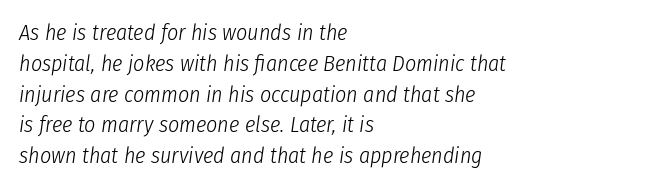
{"italic": "yes", "lean": "right", "slant_degrees": 8, "bold": "no", "underline": "no", "align": "left", "line_spacing": "normal", "line_spacing_ratio": 1.4, "letter_spacing": "normal", "letter_spacing_em": 0.0, "glyph_px": 22}
